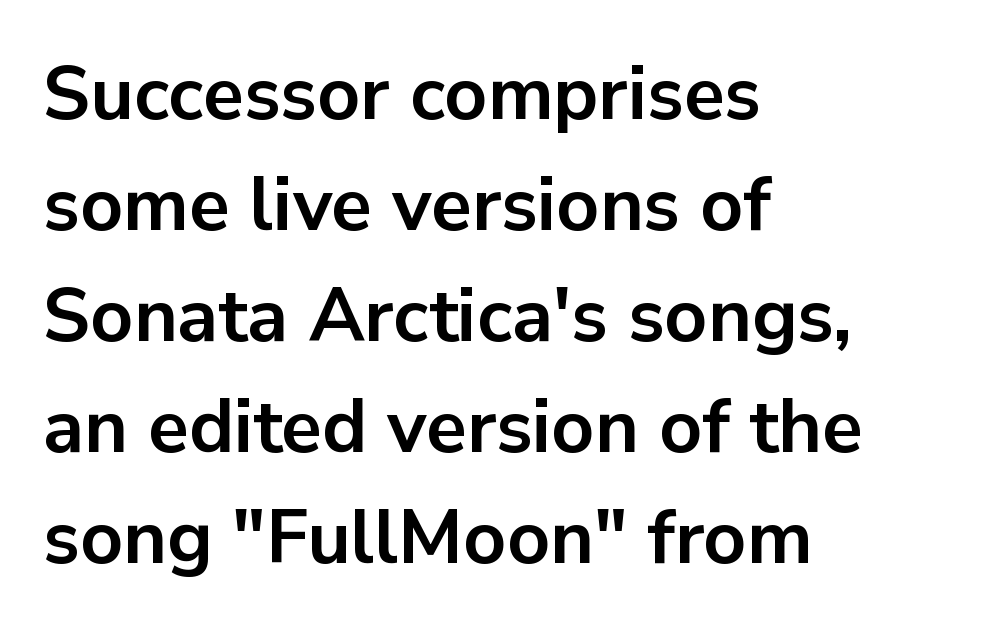
{"serif": "no", "italic": "no", "bold": "yes", "weight": "bold", "width": "normal", "stroke_contrast": "low", "x_height": "medium", "monospaced": "no", "underline": "no", "align": "left", "line_spacing": "normal", "line_spacing_ratio": 1.48, "letter_spacing": "normal", "letter_spacing_em": 0.0, "glyph_px": 75}
